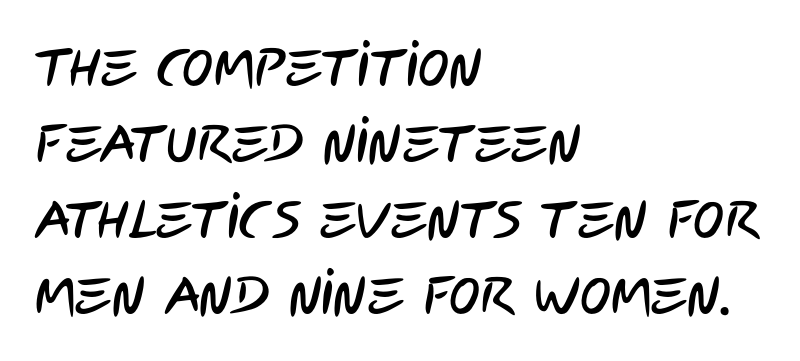
The typesetter chose a ragged-right arrangement here. What stands out about the letter spacing? Nothing — it is the standard amount. Unlike a traditional serif, this face leaves its strokes unadorned. Leading: standard. The words here are not underlined.
